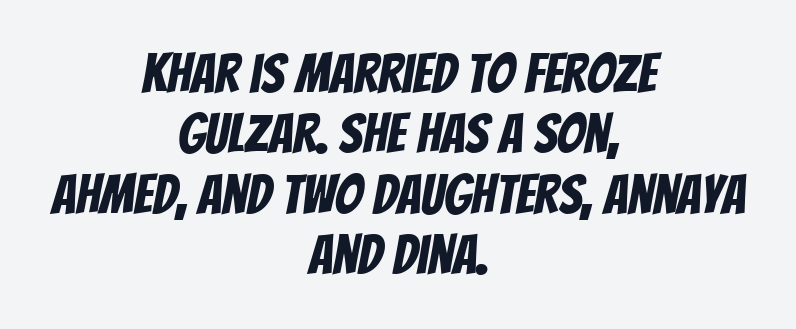
The image shows 55 px condensed sans-serif type; set centered, tight line spacing (1.1x), normal letter spacing, not underlined; low stroke contrast and a large x-height.
